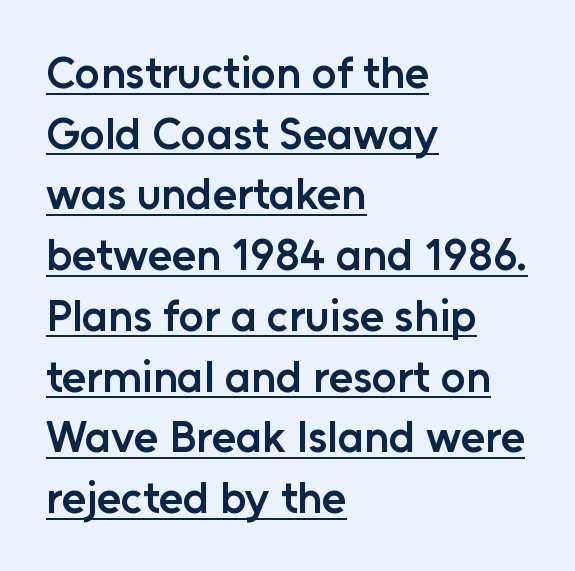
Q: Is the text bold? A: Semi-bold.
Q: Is the text italic (slanted)? A: No, it is upright.
Q: Is the typeface a serif or a sans-serif typeface? A: Sans-serif.
Q: Is the text underlined? A: Yes.
Q: How is the paragraph aligned? A: Left-aligned.
Q: Is the spacing between letters normal or unusually wide? A: Normal.
Q: Is the spacing between lines tight, normal or loose? A: Normal.
Q: Width (condensed, normal, or wide)? A: Normal.
Q: Stroke contrast? A: Low.
Q: x-height? A: Medium.
Q: Monospaced? A: No.
